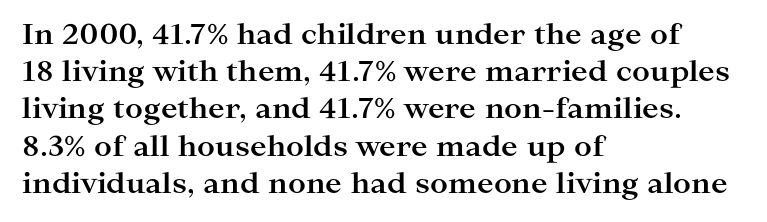
{"serif": "yes", "italic": "no", "bold": "yes", "weight": "bold", "width": "wide", "stroke_contrast": "high", "x_height": "medium", "monospaced": "no", "underline": "no", "align": "left", "line_spacing": "normal", "line_spacing_ratio": 1.33, "letter_spacing": "normal", "letter_spacing_em": 0.0, "glyph_px": 28}
